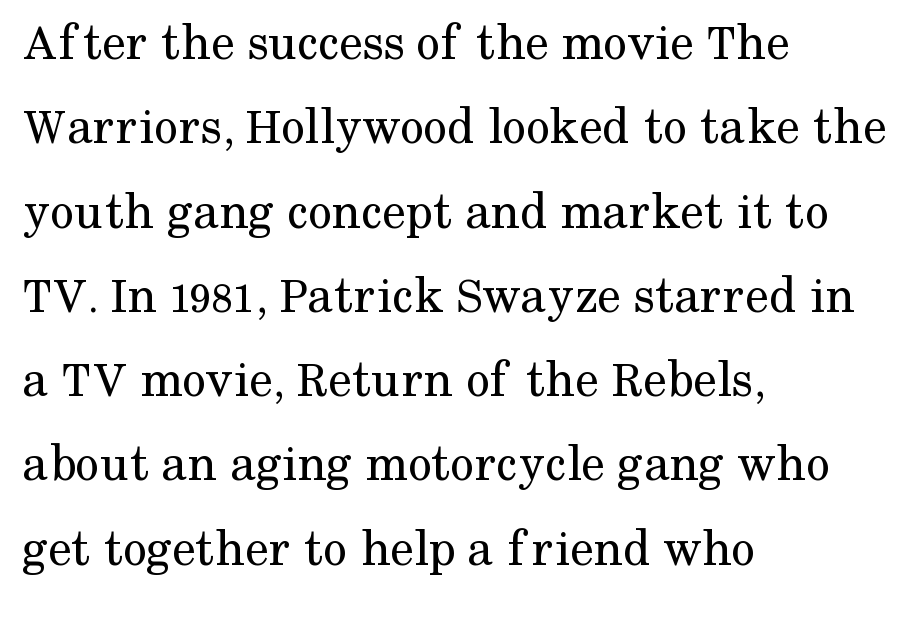
Q: Is the text bold? A: No.
Q: Is the text italic (slanted)? A: No, it is upright.
Q: Is the typeface a serif or a sans-serif typeface? A: Serif.
Q: Is the text underlined? A: No.
Q: How is the paragraph aligned? A: Left-aligned.
Q: Is the spacing between letters normal or unusually wide? A: Normal.
Q: Is the spacing between lines tight, normal or loose? A: Normal.
Q: Width (condensed, normal, or wide)? A: Normal.
Q: Stroke contrast? A: Medium.
Q: x-height? A: Medium.
Q: Monospaced? A: No.
